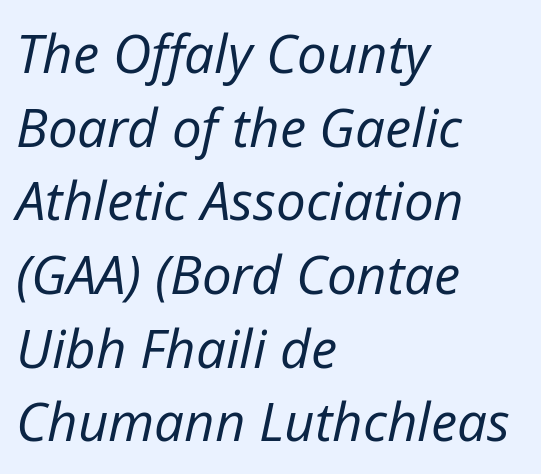
The image shows 53 px regular-weight type, italic (leaning right); set left-aligned, normal line spacing (1.39x), normal letter spacing, not underlined; low stroke contrast and a medium x-height.
